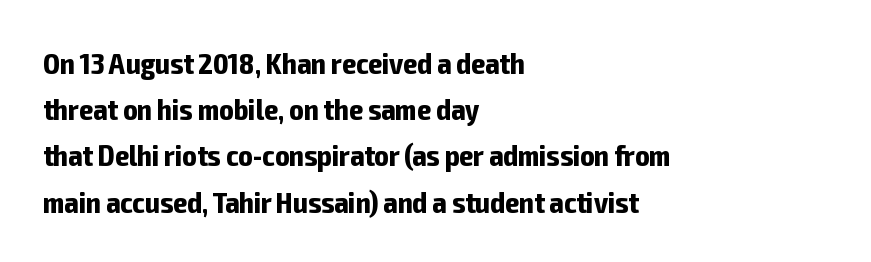
The rag falls on the right side of this text block. Interline gaps are of average width in this sample. Emphasis by weight is at full strength: bold. The glyphs in this specimen are sans serif. Each letter keeps its own natural width here, so spacing adapts to shape. The gap between lines stays unmarked.
